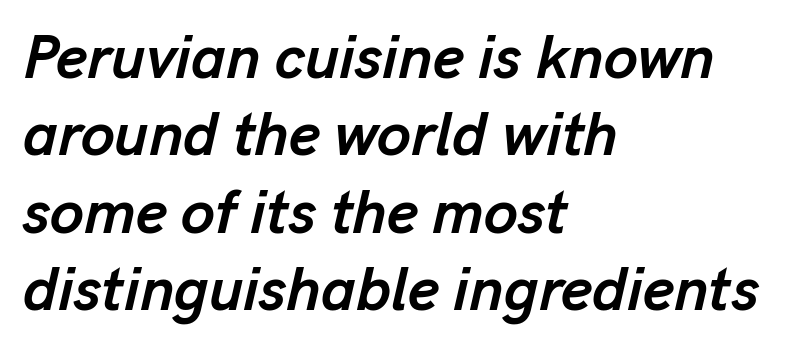
The image shows 61 px semibold type, italic (leaning right); set left-aligned, normal line spacing (1.27x), normal letter spacing, not underlined; low stroke contrast and a medium x-height.
